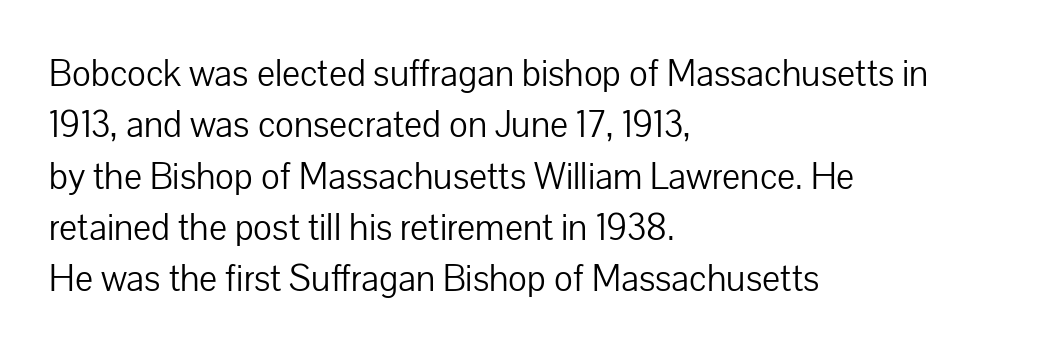
{"serif": "no", "italic": "no", "bold": "no", "weight": "light", "width": "normal", "stroke_contrast": "low", "x_height": "medium", "monospaced": "no", "underline": "no", "align": "left", "line_spacing": "normal", "line_spacing_ratio": 1.35, "letter_spacing": "normal", "letter_spacing_em": 0.0, "glyph_px": 38}
